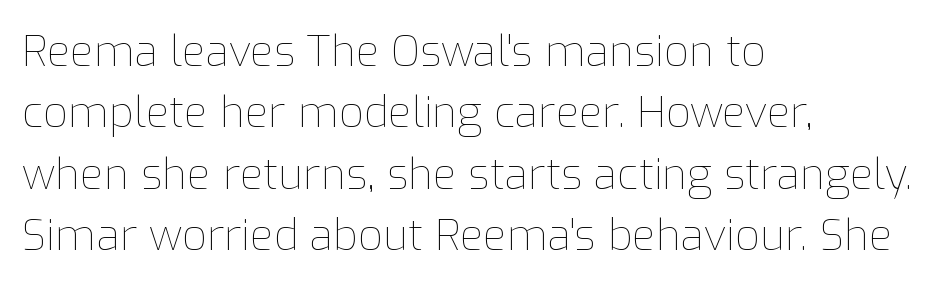
Underline: absent. Unlike italic type, these characters show no tilt at all. The cut favours lightness, reaching ordinary text weight at its darkest. Quick note: interline space is typical.
